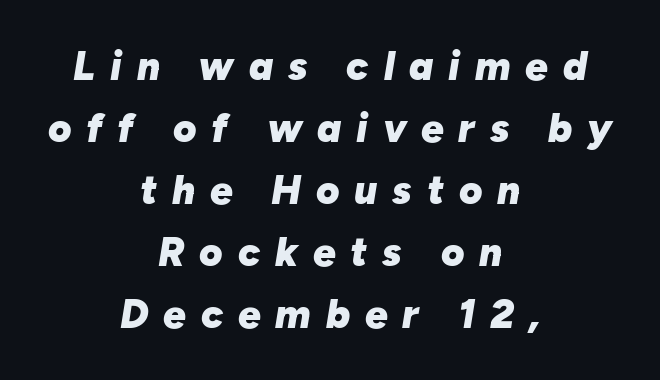
{"italic": "yes", "lean": "right", "slant_degrees": 10, "bold": "yes", "weight": "heavy", "width": "normal", "stroke_contrast": "low", "x_height": "medium", "monospaced": "no", "underline": "no", "align": "center", "line_spacing": "normal", "line_spacing_ratio": 1.55, "letter_spacing": "wide", "letter_spacing_em": 0.37, "glyph_px": 40}
